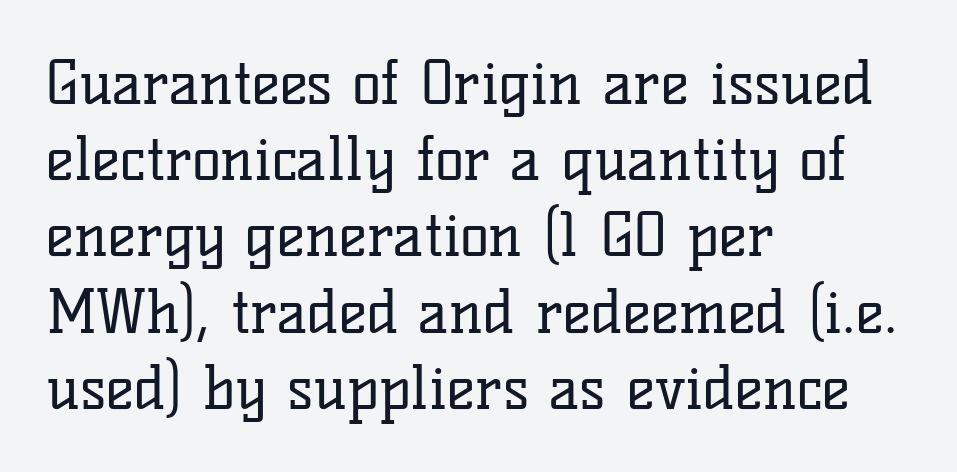
{"serif": "yes", "italic": "no", "bold": "no", "weight": "regular", "width": "normal", "stroke_contrast": "low", "x_height": "medium", "monospaced": "no", "underline": "no", "align": "left", "line_spacing": "normal", "line_spacing_ratio": 1.27, "letter_spacing": "normal", "letter_spacing_em": 0.0, "glyph_px": 60}
